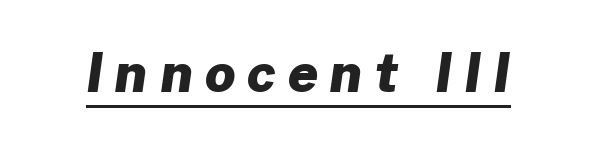
The image shows 53 px heavy sans-serif type; set unusually wide letter spacing (+0.23 em), underlined; low stroke contrast and a medium x-height.
